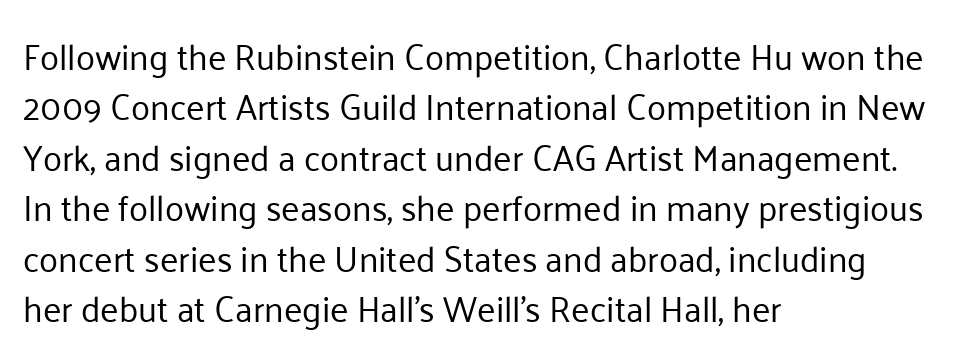
The image shows 35 px regular-weight sans-serif type, upright; set left-aligned, normal line spacing (1.44x), normal letter spacing, not underlined; low stroke contrast and a medium x-height.
